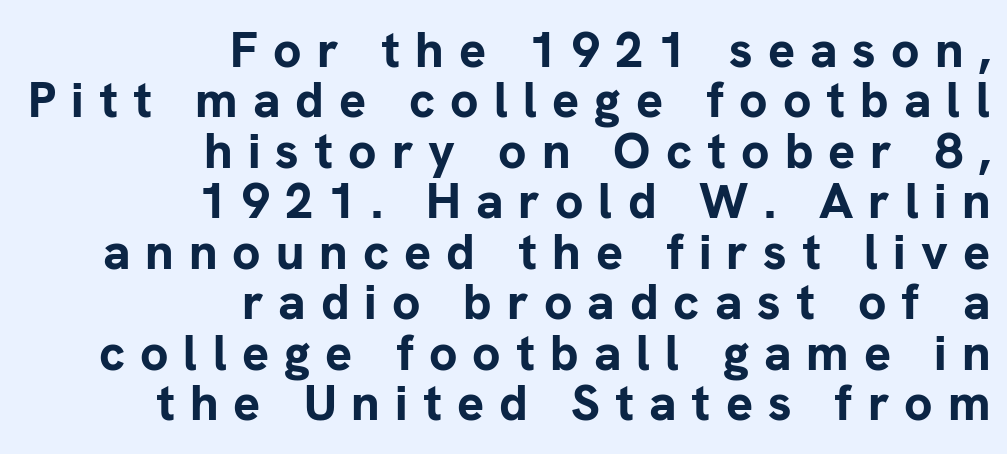
What kind of face is this? One without serifs — a sans. Stroke thickness is high; the sample reads as a true bold. Quick note: underline off. The letters stand straight up with perfectly vertical stems.
